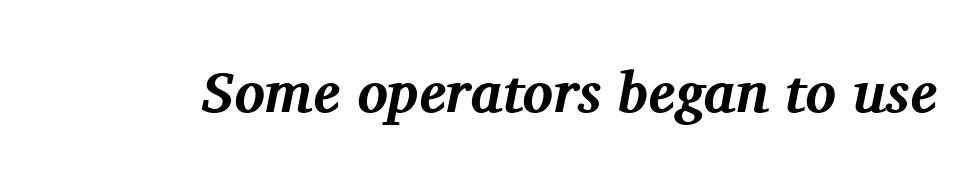
Q: Is the text bold? A: Yes.
Q: Is the text italic (slanted)? A: Yes, it leans right by about 11 degrees.
Q: Is the typeface a serif or a sans-serif typeface? A: Serif.
Q: Is the text underlined? A: No.
Q: Is the spacing between letters normal or unusually wide? A: Normal.
Q: Width (condensed, normal, or wide)? A: Normal.
Q: Stroke contrast? A: Medium.
Q: x-height? A: Medium.
Q: Monospaced? A: No.
